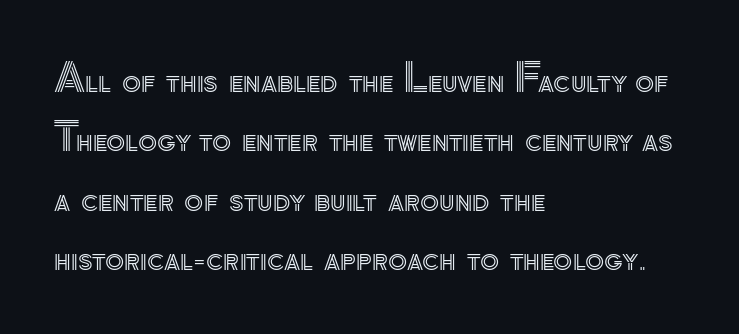
{"italic": "no", "width": "normal", "x_height": "small", "monospaced": "no", "underline": "no", "align": "left", "line_spacing": "normal", "line_spacing_ratio": 1.52, "letter_spacing": "normal", "letter_spacing_em": 0.0, "glyph_px": 39}
